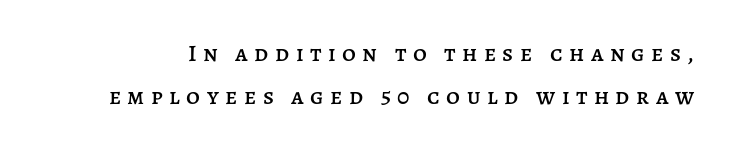
Q: Is the text italic (slanted)? A: No, it is upright.
Q: Is the text underlined? A: No.
Q: Is the spacing between letters normal or unusually wide? A: Unusually wide.
